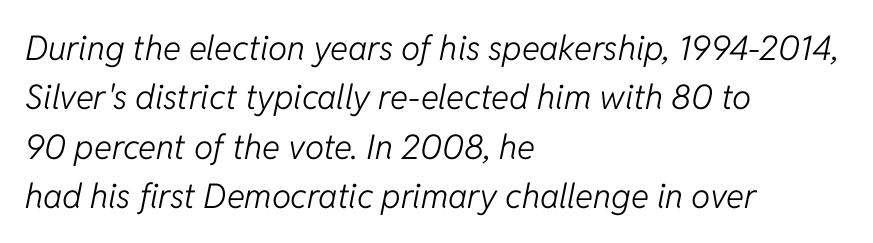
The image shows 34 px light type, italic (leaning right); set left-aligned, normal line spacing (1.45x), normal letter spacing, not underlined; low stroke contrast and a medium x-height.
